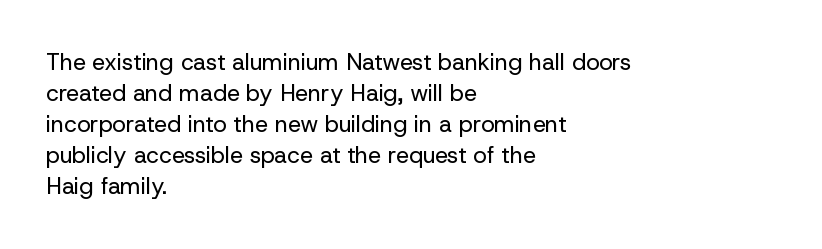
Posture: upright roman. The ragged edge is on the right, which tells us the setting is flush left. Reading down the column, the eye jumps a familiar distance to each next line. The specimen omits any rule beneath the text block's lines. The face looks like a standard text weight, possibly lighter.
